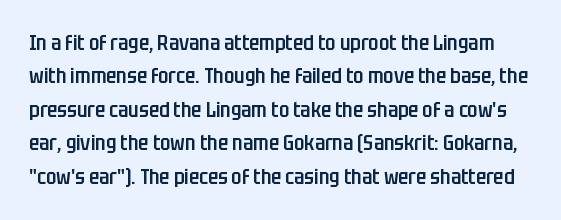
Q: Is the text bold? A: Semi-bold.
Q: Is the text italic (slanted)? A: No, it is upright.
Q: Is the text underlined? A: No.
Q: Is the spacing between letters normal or unusually wide? A: Normal.
Q: Is the spacing between lines tight, normal or loose? A: Normal.
